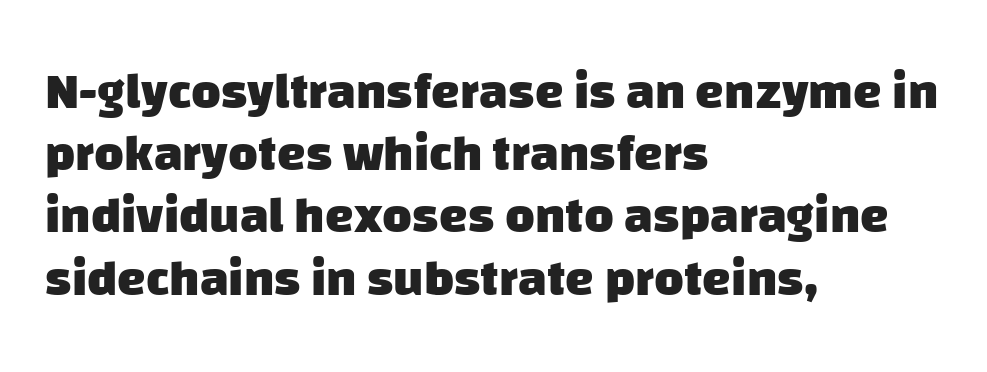
Q: Is the text bold? A: Yes.
Q: Is the typeface a serif or a sans-serif typeface? A: Sans-serif.
Q: Is the text underlined? A: No.
Q: How is the paragraph aligned? A: Left-aligned.
Q: Is the spacing between letters normal or unusually wide? A: Normal.
Q: Width (condensed, normal, or wide)? A: Normal.
Q: Stroke contrast? A: Low.
Q: x-height? A: Large.
Q: Monospaced? A: No.
